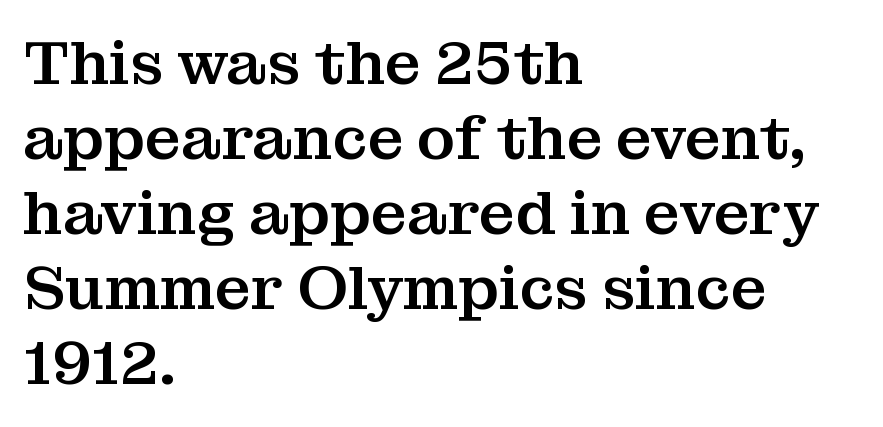
The image shows 62 px serif type, upright; set left-aligned, line spacing 1.21x, normal letter spacing, not underlined; medium stroke contrast and a medium x-height.
